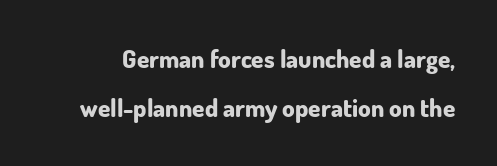
Unlike italic type, these characters show no tilt at all. Whoever set this chose breathing room over compactness in the vertical rhythm. The specimen omits any rule beneath the text block's lines. Caption: standard tracking, unaltered. Compared with an ordinary text face, these strokes are far heavier — a full bold.
